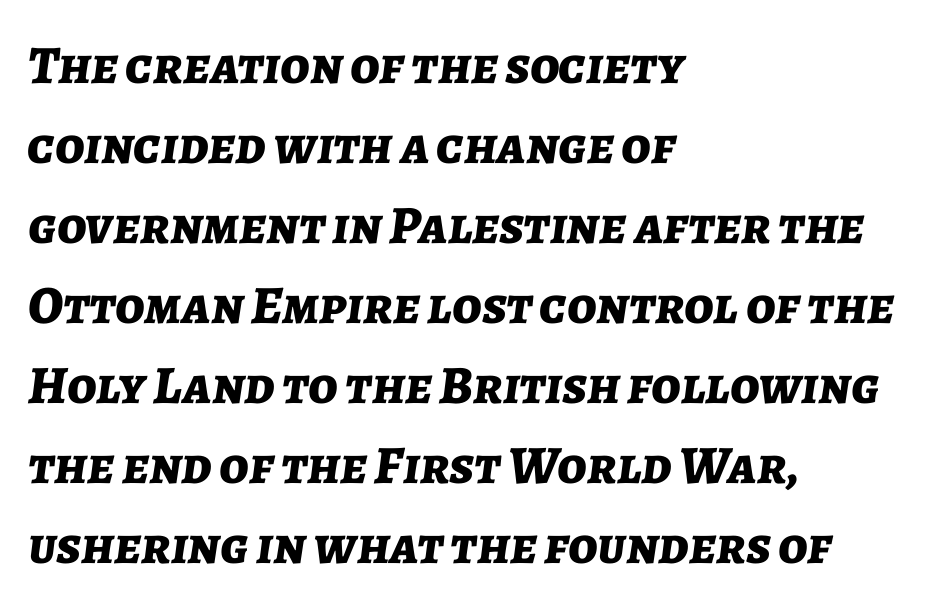
{"italic": "yes", "lean": "right", "slant_degrees": 7, "bold": "yes", "weight": "bold", "width": "normal", "stroke_contrast": "low", "x_height": "medium", "monospaced": "no", "underline": "no", "align": "left", "line_spacing": "normal", "line_spacing_ratio": 1.48, "letter_spacing": "normal", "letter_spacing_em": 0.0, "glyph_px": 54}
